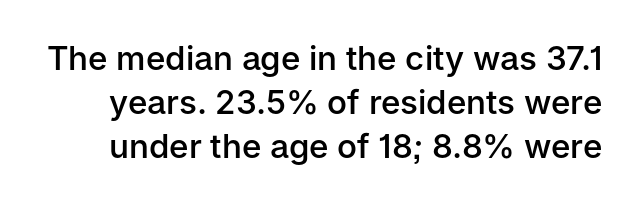
Are there feet on the stems? There aren't — it's a sans. A bit beefed up — I'd call it semibold rather than bold. A normal amount of white space separates one row of letters from the next. The lettering holds an erect, upright posture throughout. These lines are rendered in a variable-pitch font.
